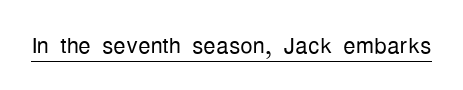
The letterforms sit shoulder to shoulder at normal distance. I'd call this a sans setting — the letters go barefoot. Every stem runs plumb, perpendicular to the baseline. Vertical stems look standard width or narrower in stroke. The glyphs are accompanied by a horizontal stroke just below them. This sample has the flowing, uneven cadence of proportional lettering.
